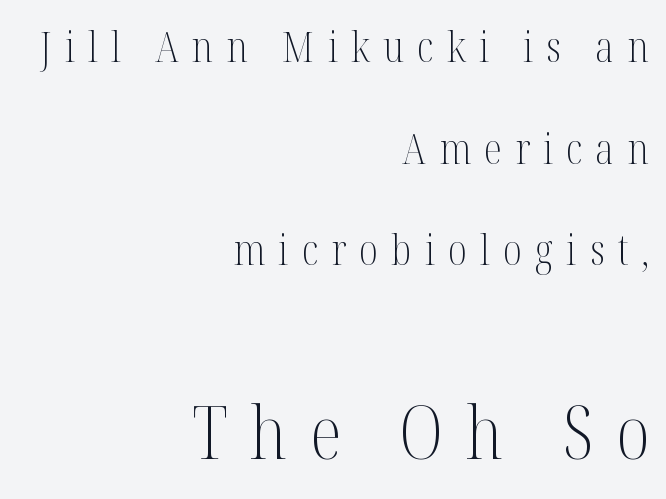
The image shows 73 px light, condensed serif type, upright; set right-aligned, loose line spacing (2.42x), unusually wide letter spacing (+0.31 em), not underlined; the second (bottom) block is 1.74x larger; medium stroke contrast and a medium x-height.
